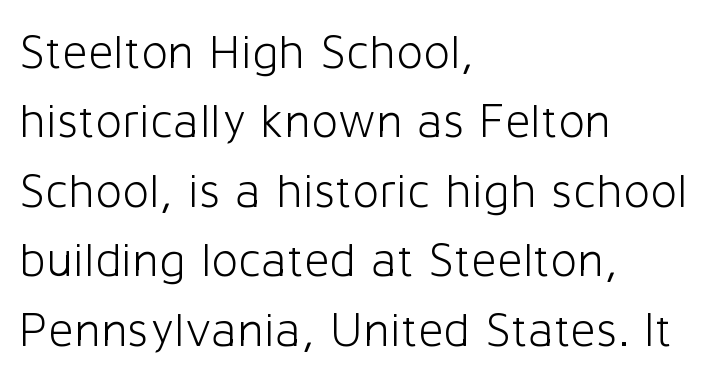
The image shows 50 px light sans-serif type, upright; set left-aligned, normal line spacing (1.39x), normal letter spacing, not underlined; low stroke contrast and a medium x-height.
